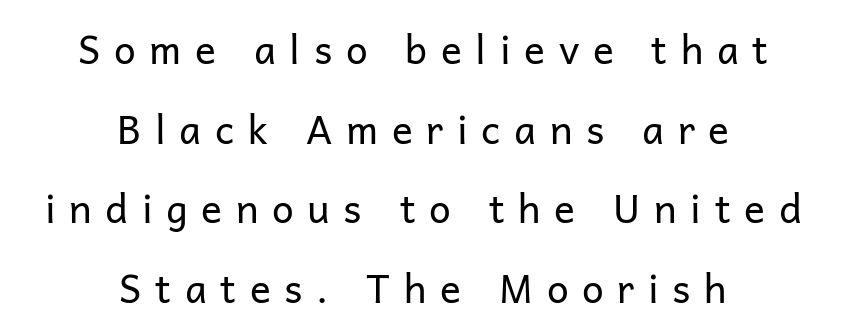
Q: Is the text bold? A: No.
Q: Is the text italic (slanted)? A: No, it is upright.
Q: Is the typeface a serif or a sans-serif typeface? A: Sans-serif.
Q: Is the text underlined? A: No.
Q: How is the paragraph aligned? A: Centered.
Q: Is the spacing between letters normal or unusually wide? A: Unusually wide.
Q: Is the spacing between lines tight, normal or loose? A: Loose.
Q: Width (condensed, normal, or wide)? A: Normal.
Q: Stroke contrast? A: Low.
Q: x-height? A: Medium.
Q: Monospaced? A: No.
